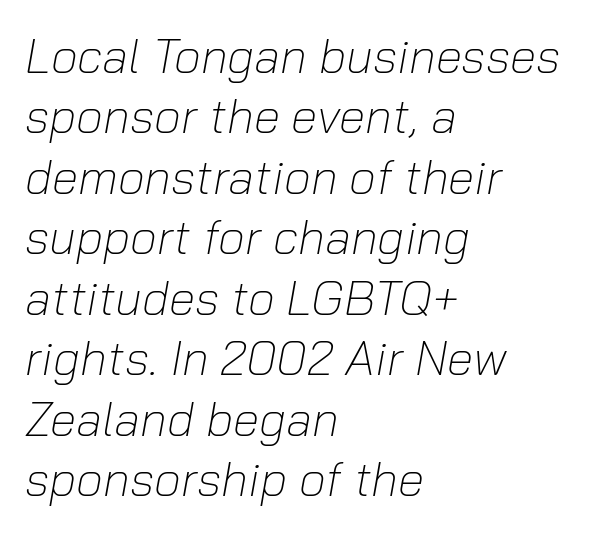
The image shows 48 px light type, italic (leaning right); set left-aligned, normal line spacing (1.26x), normal letter spacing, not underlined; low stroke contrast and a medium x-height.
